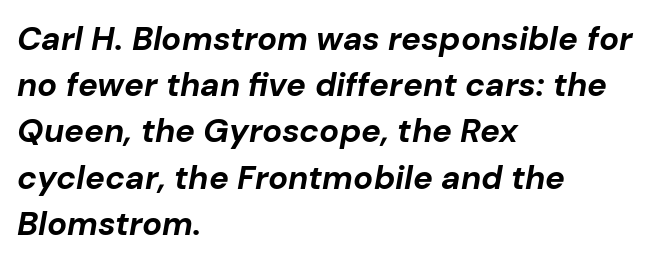
Q: Is the text bold? A: Yes.
Q: Is the text italic (slanted)? A: Yes, it leans right by about 10 degrees.
Q: Is the text underlined? A: No.
Q: How is the paragraph aligned? A: Left-aligned.
Q: Is the spacing between letters normal or unusually wide? A: Normal.
Q: Is the spacing between lines tight, normal or loose? A: Normal.
Q: Width (condensed, normal, or wide)? A: Normal.
Q: Stroke contrast? A: Low.
Q: x-height? A: Medium.
Q: Monospaced? A: No.
